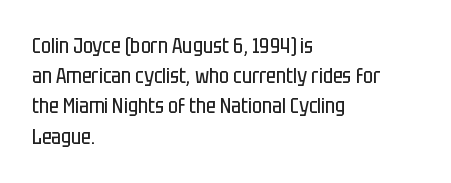
Regarding leading, the lines here are spaced in the standard way. Underline: absent. A classic flush-left, rag-right setting is used for this passage. Every character sits straight up, as roman type does.
